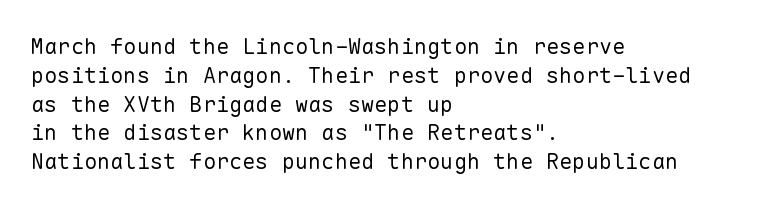
{"italic": "no", "bold": "no", "underline": "no", "align": "left", "line_spacing": "normal", "line_spacing_ratio": 1.31, "letter_spacing": "normal", "letter_spacing_em": 0.0, "glyph_px": 22}
